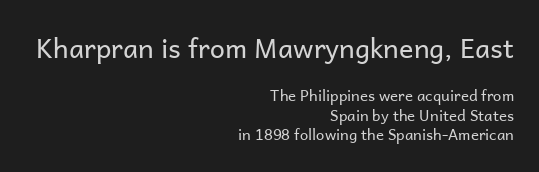
The image shows 27 px text type, upright; set right-aligned, normal line spacing (1.31x), normal letter spacing, not underlined; the first (top) block is 1.8x larger.
